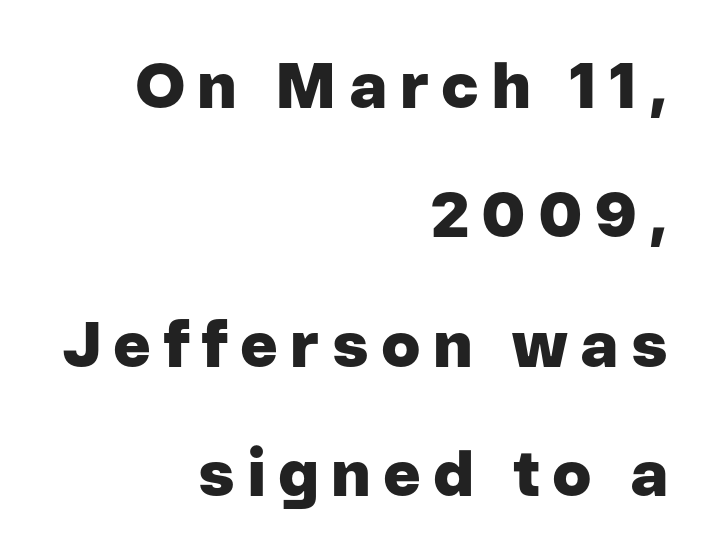
{"serif": "no", "italic": "no", "bold": "yes", "weight": "heavy", "width": "normal", "stroke_contrast": "low", "x_height": "medium", "monospaced": "no", "underline": "no", "align": "right", "line_spacing": "loose", "line_spacing_ratio": 2.02, "glyph_px": 64}
